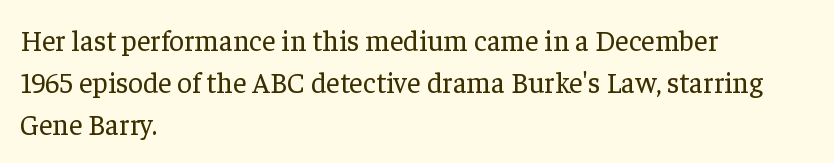
Teacher's note: observe the even left margin — that is flush-left alignment. These lines keep a tight, regular rhythm from letter to letter. Ordinary non-slanted type is in use. This sample has the flowing, uneven cadence of proportional lettering.
